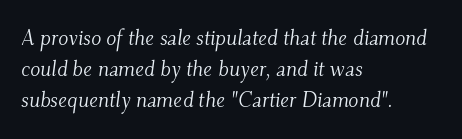
Q: Is the text bold? A: No.
Q: Is the text italic (slanted)? A: Yes, it leans right by about 9 degrees.
Q: Is the text underlined? A: No.
Q: How is the paragraph aligned? A: Left-aligned.
Q: Is the spacing between letters normal or unusually wide? A: Normal.
Q: Is the spacing between lines tight, normal or loose? A: Normal.
